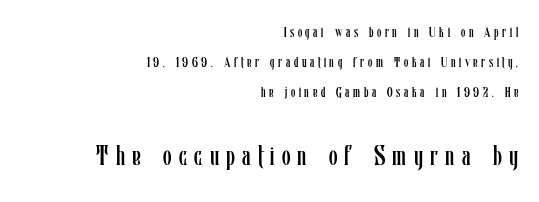
Q: Is the text bold? A: No.
Q: Is the text italic (slanted)? A: No, it is upright.
Q: Is the text underlined? A: No.
Q: How is the paragraph aligned? A: Right-aligned.
Q: Is the spacing between letters normal or unusually wide? A: Unusually wide.
Q: Is the spacing between lines tight, normal or loose? A: Loose.
Q: Which block of text is set in a larger size, the first (top) or the second (bottom)? A: The second (bottom) one.
Q: Width (condensed, normal, or wide)? A: Condensed.
Q: Stroke contrast? A: Low.
Q: x-height? A: Medium.
Q: Monospaced? A: No.
